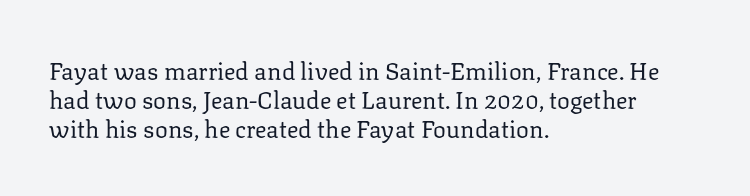
The strokes carry an ordinary text weight at most. Default kerning and tracking; the words read as compact shapes. The gap between lines stays unmarked. Does the lettering tilt? It doesn't — this is upright.
